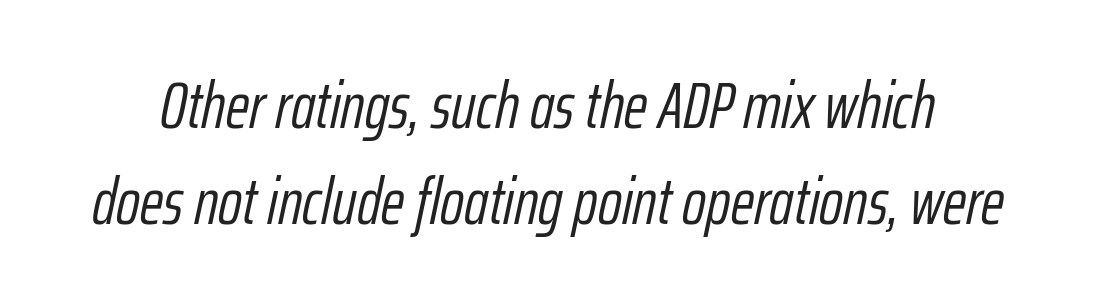
Q: Is the text bold? A: No.
Q: Is the text italic (slanted)? A: Yes, it leans right by about 12 degrees.
Q: Is the text underlined? A: No.
Q: Is the spacing between letters normal or unusually wide? A: Normal.
Q: Is the spacing between lines tight, normal or loose? A: Normal.
Q: Width (condensed, normal, or wide)? A: Condensed.
Q: Stroke contrast? A: Low.
Q: x-height? A: Medium.
Q: Monospaced? A: No.
